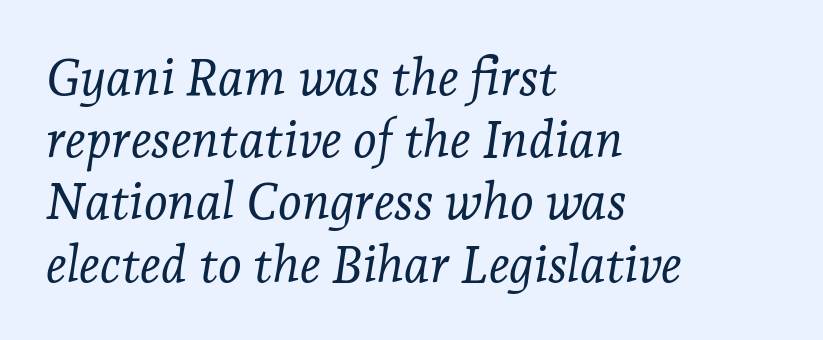
Q: Is the text bold? A: No.
Q: Is the text italic (slanted)? A: Yes, it leans right by about 7 degrees.
Q: Is the typeface a serif or a sans-serif typeface? A: Serif.
Q: Is the text underlined? A: No.
Q: How is the paragraph aligned? A: Left-aligned.
Q: Is the spacing between letters normal or unusually wide? A: Normal.
Q: Width (condensed, normal, or wide)? A: Normal.
Q: Stroke contrast? A: Low.
Q: x-height? A: Medium.
Q: Monospaced? A: No.
